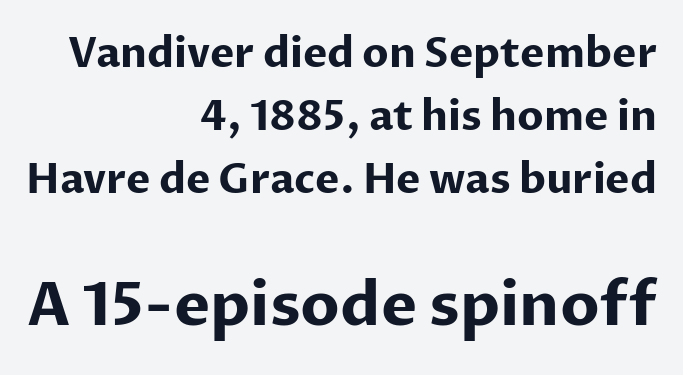
Each letter keeps its own natural width here, so spacing adapts to shape. In terms of letterspacing, this is plain default setting. This is roman type, the default non-slanted kind. A normal amount of white space separates one row of letters from the next.
